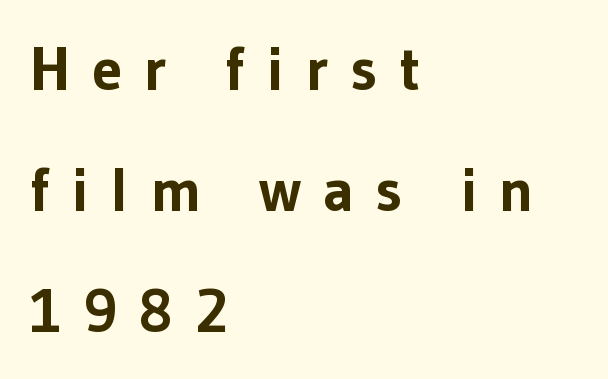
Q: Is the text bold? A: Yes.
Q: Is the text italic (slanted)? A: No, it is upright.
Q: Is the typeface a serif or a sans-serif typeface? A: Sans-serif.
Q: Is the text underlined? A: No.
Q: How is the paragraph aligned? A: Left-aligned.
Q: Is the spacing between letters normal or unusually wide? A: Unusually wide.
Q: Is the spacing between lines tight, normal or loose? A: Loose.
Q: Width (condensed, normal, or wide)? A: Normal.
Q: Stroke contrast? A: Low.
Q: x-height? A: Medium.
Q: Monospaced? A: No.
